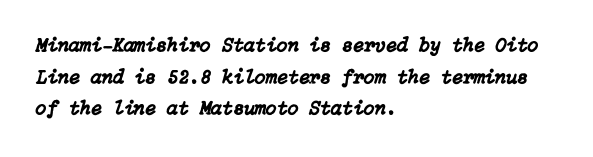
Q: Is the text italic (slanted)? A: Yes, it leans right by about 15 degrees.
Q: Is the text underlined? A: No.
Q: How is the paragraph aligned? A: Left-aligned.
Q: Is the spacing between letters normal or unusually wide? A: Normal.
Q: Is the spacing between lines tight, normal or loose? A: Normal.
